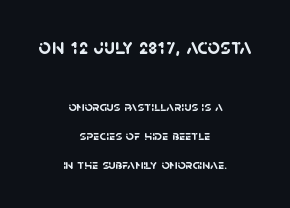
The setting favours the middle, as headings and verse often do. Rows of type keep a wide berth in the vertical direction. Bold? Absolutely — the strokes are thick and heavy. The glyphs are unaccompanied by any horizontal stroke below them.
